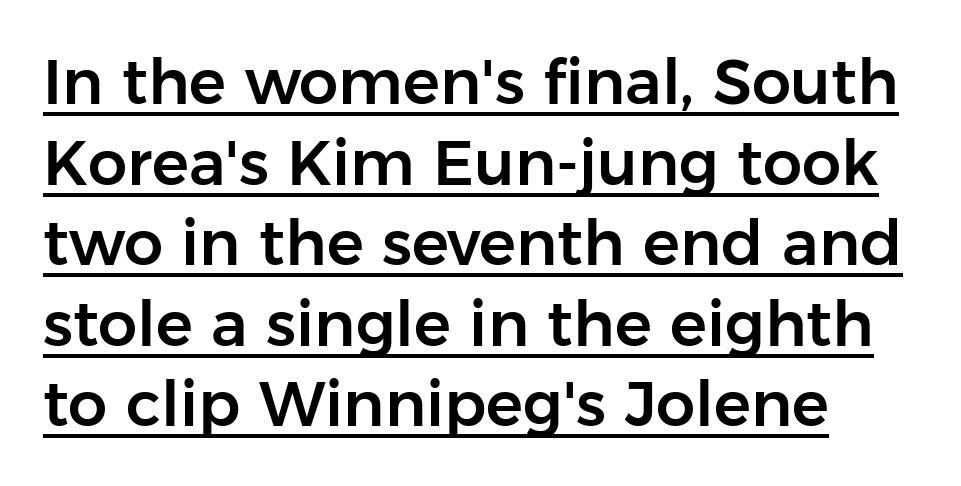
Q: Is the text italic (slanted)? A: No, it is upright.
Q: Is the typeface a serif or a sans-serif typeface? A: Sans-serif.
Q: Is the text underlined? A: Yes.
Q: How is the paragraph aligned? A: Left-aligned.
Q: Is the spacing between letters normal or unusually wide? A: Normal.
Q: Is the spacing between lines tight, normal or loose? A: Normal.
Q: Width (condensed, normal, or wide)? A: Normal.
Q: Stroke contrast? A: Low.
Q: x-height? A: Medium.
Q: Monospaced? A: No.
